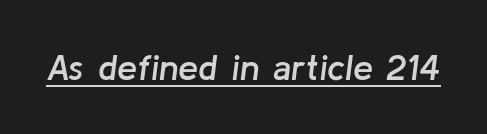
{"italic": "yes", "lean": "right", "slant_degrees": 8, "bold": "semi", "weight": "semibold", "width": "normal", "stroke_contrast": "low", "x_height": "medium", "monospaced": "no", "underline": "yes", "letter_spacing": "normal", "letter_spacing_em": 0.0, "glyph_px": 36}
